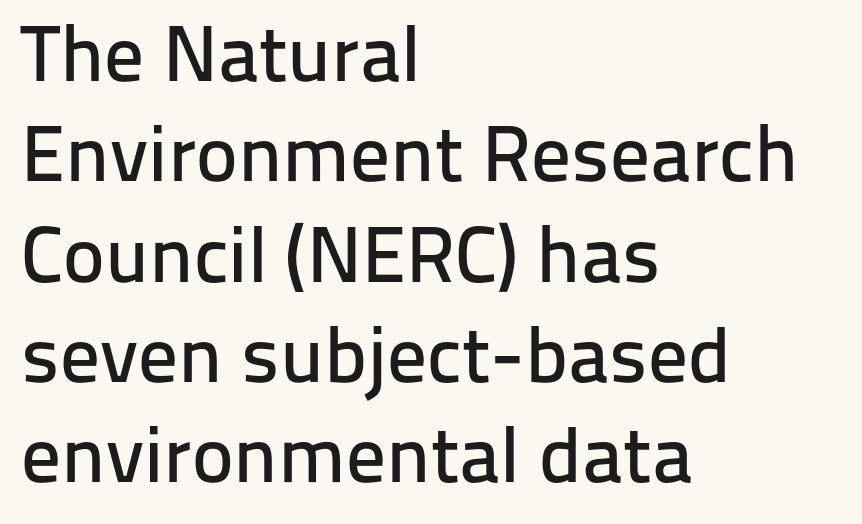
Compared with typical body copy, the letter spacing here is the same. Vertical strokes here are truly vertical. Stroke terminals: plain, sans-serif. You could not count columns in this text — the font is proportionally spaced. The setting favours the left margin, as ordinary paragraphs usually do.
